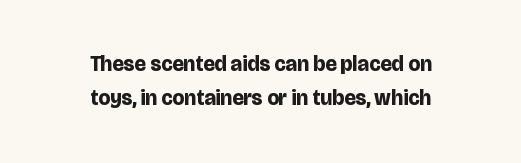
Style check: upright. The rag falls on both sides of this text block equally. Inter-character spacing is left at the font's built-in metrics. The strokes are fattened all the way to bold. Quick note: underline off.
